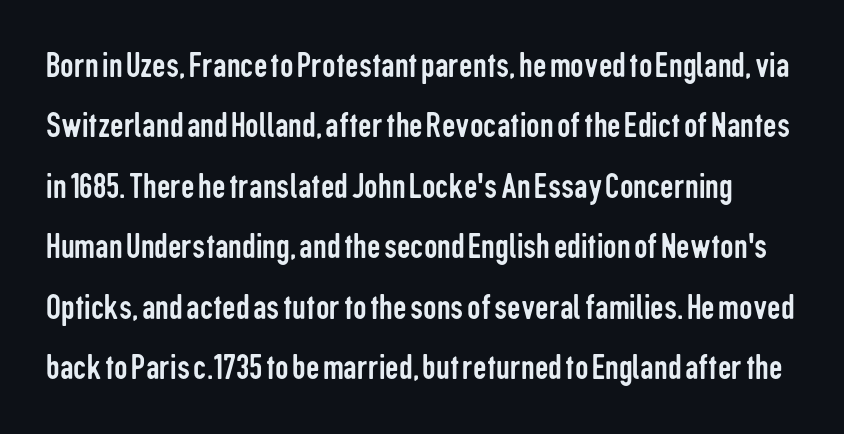
Q: Is the text bold? A: No.
Q: Is the text italic (slanted)? A: No, it is upright.
Q: Is the typeface a serif or a sans-serif typeface? A: Sans-serif.
Q: Is the text underlined? A: No.
Q: Is the spacing between letters normal or unusually wide? A: Normal.
Q: Is the spacing between lines tight, normal or loose? A: Normal.
Q: Width (condensed, normal, or wide)? A: Condensed.
Q: Stroke contrast? A: Low.
Q: x-height? A: Medium.
Q: Monospaced? A: No.
